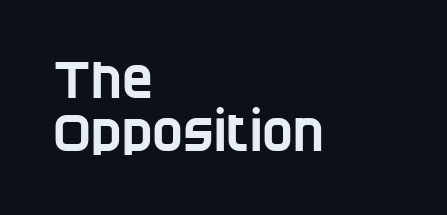
The image shows 52 px condensed sans-serif type; set left-aligned, tight line spacing (1.01x), normal letter spacing, not underlined; low stroke contrast and a large x-height.
